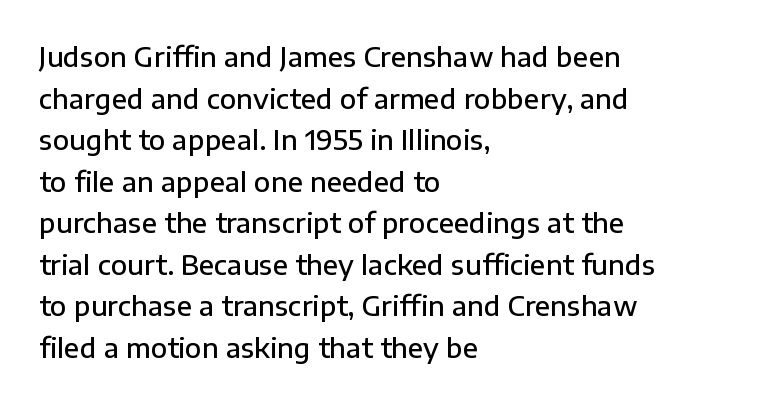
Q: Is the text bold? A: Semi-bold.
Q: Is the text italic (slanted)? A: No, it is upright.
Q: Is the text underlined? A: No.
Q: How is the paragraph aligned? A: Left-aligned.
Q: Is the spacing between letters normal or unusually wide? A: Normal.
Q: Is the spacing between lines tight, normal or loose? A: Normal.
